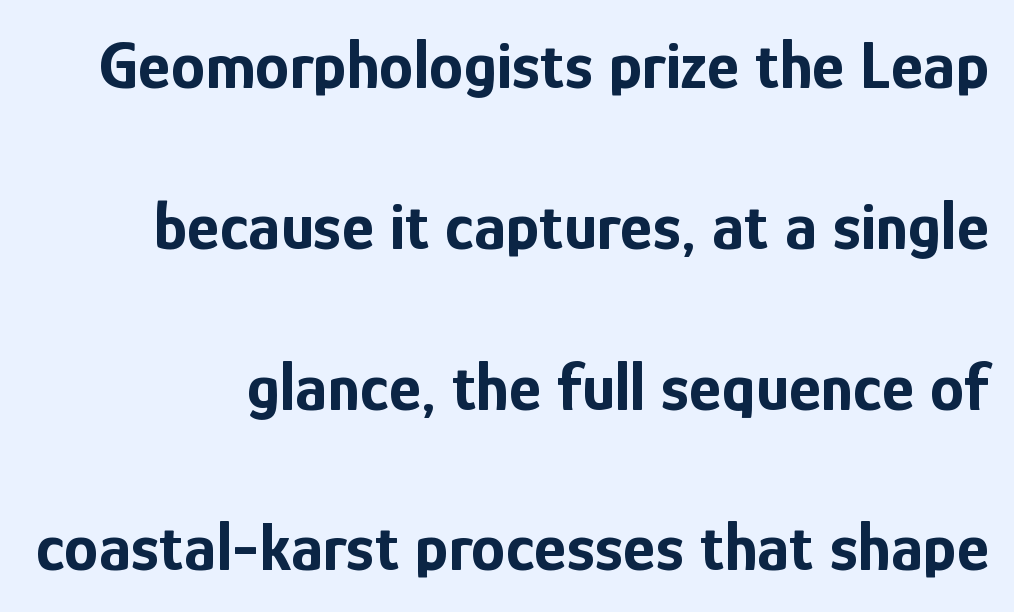
Q: Is the text bold? A: Yes.
Q: Is the text italic (slanted)? A: No, it is upright.
Q: Is the typeface a serif or a sans-serif typeface? A: Sans-serif.
Q: Is the text underlined? A: No.
Q: How is the paragraph aligned? A: Right-aligned.
Q: Is the spacing between letters normal or unusually wide? A: Normal.
Q: Is the spacing between lines tight, normal or loose? A: Loose.
Q: Width (condensed, normal, or wide)? A: Condensed.
Q: Stroke contrast? A: Low.
Q: x-height? A: Medium.
Q: Monospaced? A: No.
